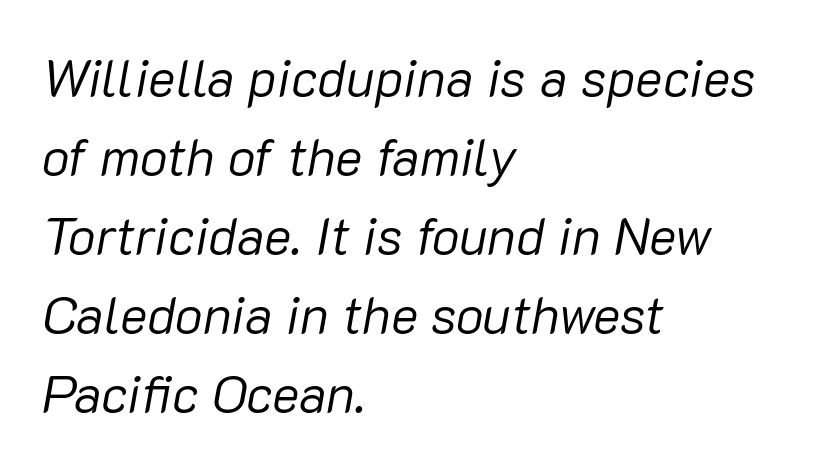
The image shows 52 px regular-weight type, italic (leaning right); set left-aligned, normal line spacing (1.52x), normal letter spacing, not underlined; low stroke contrast and a medium x-height.
